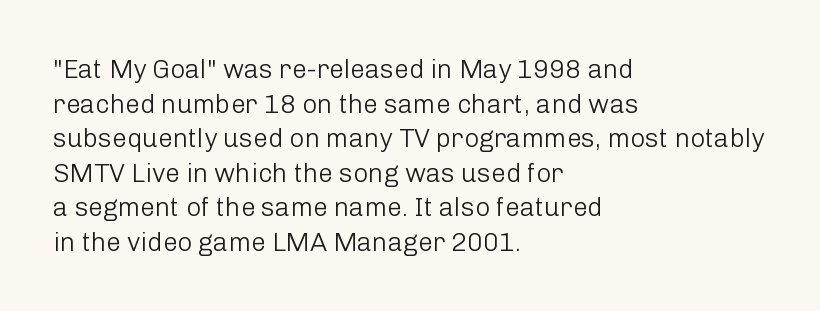
{"italic": "no", "bold": "no", "underline": "no", "align": "left", "line_spacing": "normal", "line_spacing_ratio": 1.33, "letter_spacing": "normal", "letter_spacing_em": 0.0, "glyph_px": 26}
